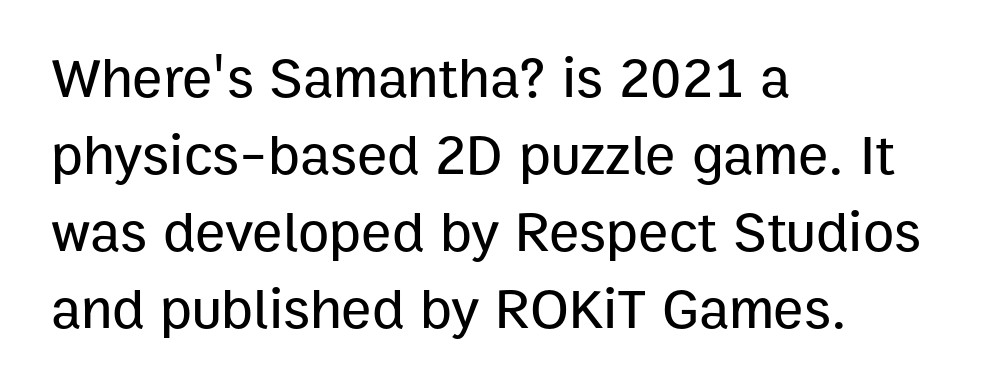
{"serif": "no", "italic": "no", "width": "normal", "stroke_contrast": "low", "x_height": "medium", "monospaced": "no", "underline": "no", "align": "left", "line_spacing": "normal", "line_spacing_ratio": 1.35, "letter_spacing": "normal", "letter_spacing_em": 0.0, "glyph_px": 57}
